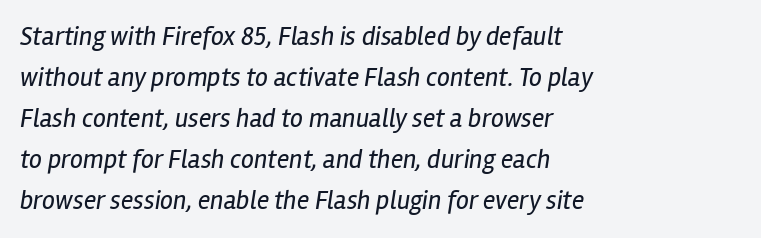
Q: Is the text bold? A: No.
Q: Is the text italic (slanted)? A: Yes, it leans right by about 12 degrees.
Q: Is the text underlined? A: No.
Q: How is the paragraph aligned? A: Left-aligned.
Q: Is the spacing between letters normal or unusually wide? A: Normal.
Q: Is the spacing between lines tight, normal or loose? A: Normal.
